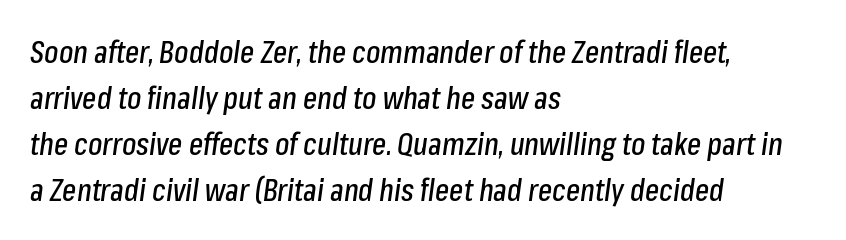
{"italic": "yes", "lean": "right", "slant_degrees": 8, "width": "condensed", "stroke_contrast": "low", "x_height": "medium", "monospaced": "no", "underline": "no", "align": "left", "line_spacing": "normal", "line_spacing_ratio": 1.53, "letter_spacing": "normal", "letter_spacing_em": 0.0, "glyph_px": 30}
